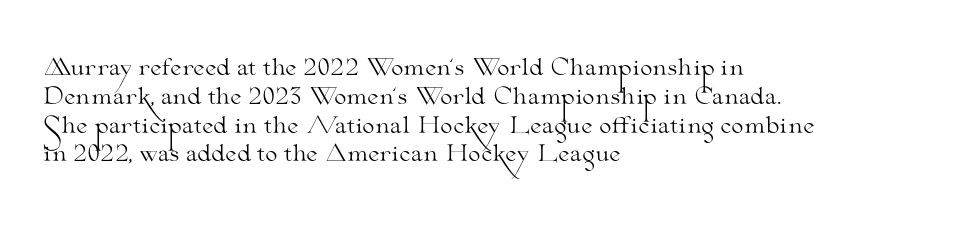
{"italic": "no", "bold": "no", "underline": "no", "align": "left", "line_spacing": "normal", "line_spacing_ratio": 1.31, "letter_spacing": "normal", "letter_spacing_em": 0.0, "glyph_px": 22}
